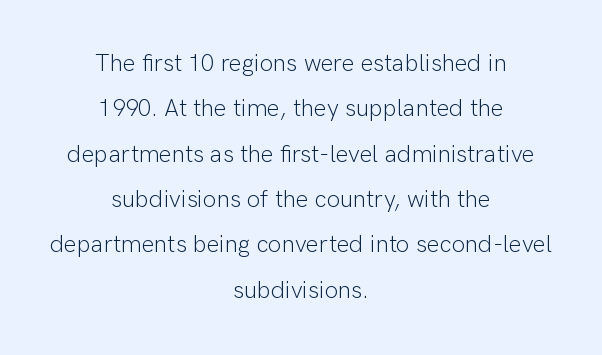
{"italic": "no", "bold": "no", "underline": "no", "align": "center", "line_spacing_ratio": 1.89, "letter_spacing": "normal", "letter_spacing_em": 0.0, "glyph_px": 24}
